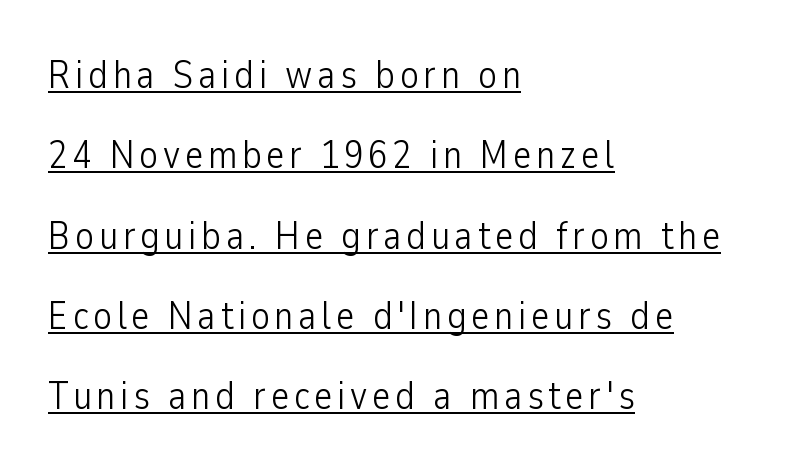
{"serif": "no", "italic": "no", "bold": "no", "weight": "light", "width": "condensed", "stroke_contrast": "low", "x_height": "medium", "monospaced": "no", "underline": "yes", "align": "left", "line_spacing": "loose", "line_spacing_ratio": 2.06, "glyph_px": 39}
